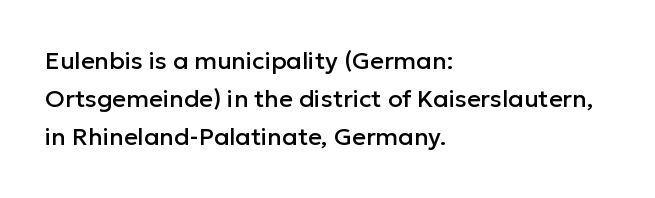
A normal amount of white space separates one row of letters from the next. In terms of letterspacing, this is plain default setting. Quick note: not italic, upright. Only glyphs here, with clear space below each row. Horizontally, the lines are justified to the leading edge only.
